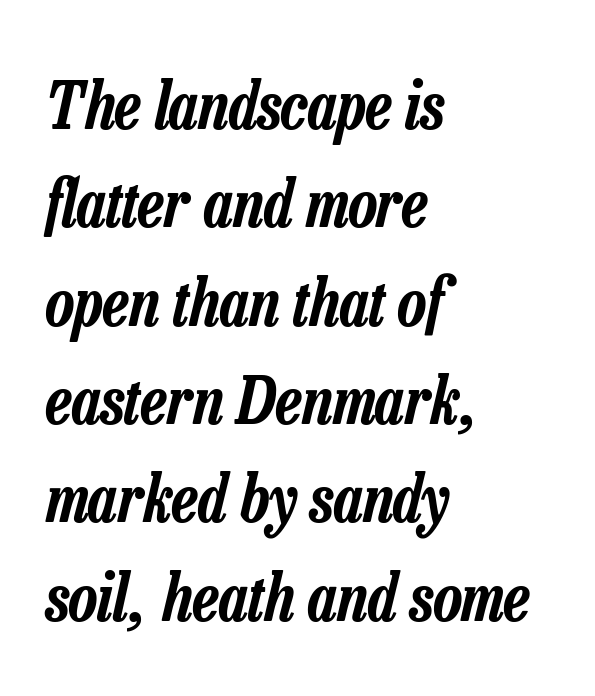
The image shows 66 px condensed type, italic (leaning right); set left-aligned, normal line spacing (1.49x), normal letter spacing, not underlined; low stroke contrast and a medium x-height.
